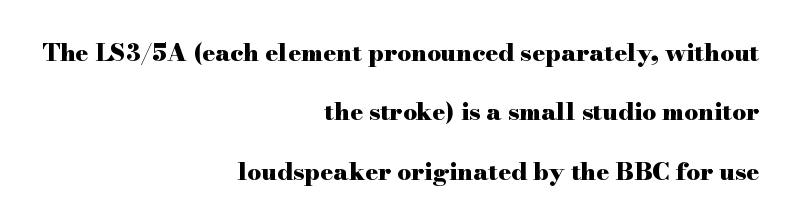
Does the copy run flush right? Yes — the right margin is perfectly even. Tracking value appears to be zero — textbook default spacing. Quick note: interline space is abundant. Just letters on the line, the space beneath them empty. The face used here has the dense, thick strokes of a bold.
